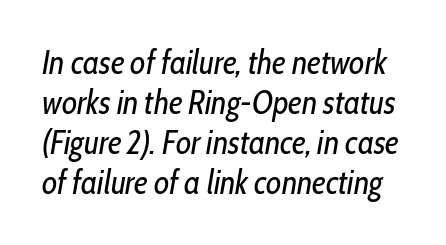
Q: Is the text bold? A: No.
Q: Is the text italic (slanted)? A: Yes, it leans right by about 10 degrees.
Q: Is the text underlined? A: No.
Q: Is the spacing between letters normal or unusually wide? A: Normal.
Q: Width (condensed, normal, or wide)? A: Condensed.
Q: Stroke contrast? A: Low.
Q: x-height? A: Medium.
Q: Monospaced? A: No.
